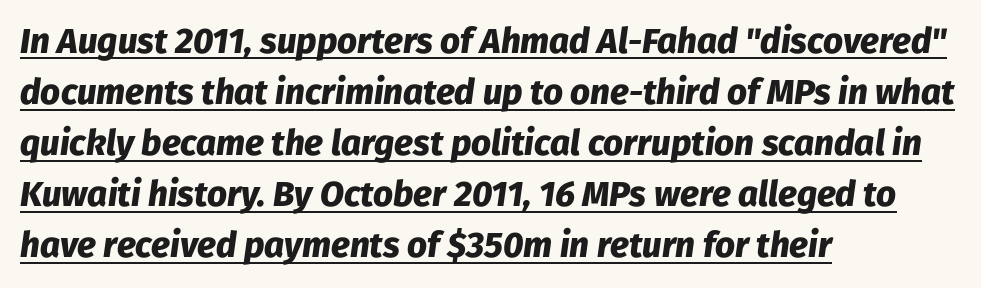
{"italic": "yes", "lean": "right", "slant_degrees": 8, "bold": "yes", "weight": "heavy", "width": "normal", "stroke_contrast": "low", "x_height": "medium", "monospaced": "no", "underline": "yes", "align": "left", "line_spacing": "normal", "line_spacing_ratio": 1.46, "letter_spacing": "normal", "letter_spacing_em": 0.0, "glyph_px": 35}
